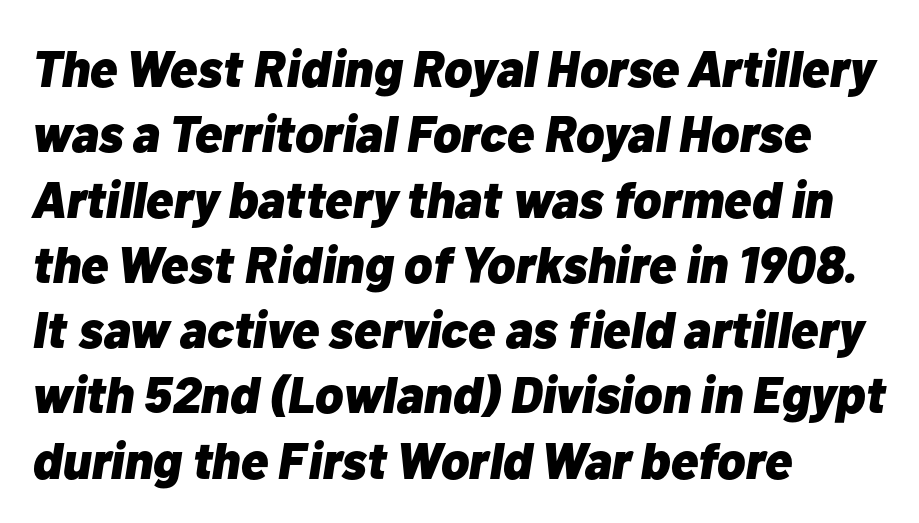
The image shows 51 px heavy type, italic (leaning right); set left-aligned, normal line spacing (1.28x), normal letter spacing, not underlined; low stroke contrast and a medium x-height.
